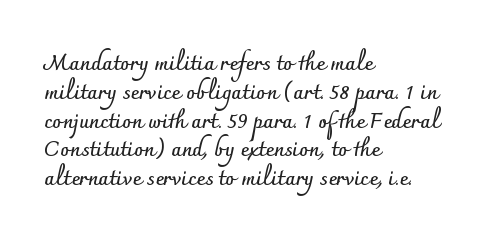
{"bold": "yes", "underline": "no", "align": "left", "line_spacing": "normal", "line_spacing_ratio": 1.37, "letter_spacing": "normal", "letter_spacing_em": 0.0, "glyph_px": 21}
